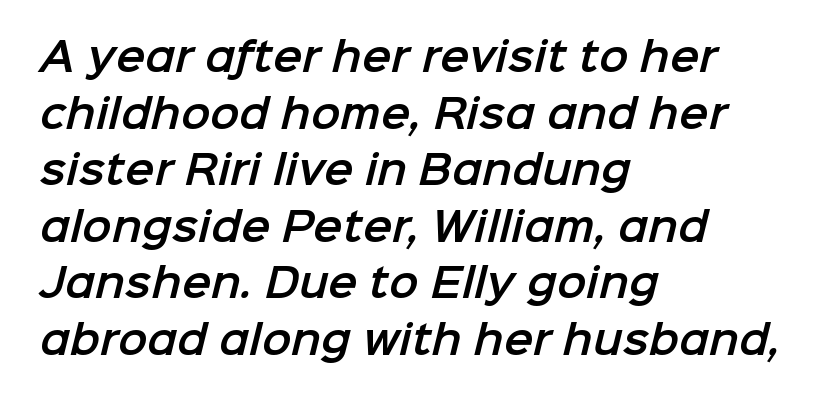
Q: Is the typeface a serif or a sans-serif typeface? A: Sans-serif.
Q: Is the text underlined? A: No.
Q: How is the paragraph aligned? A: Left-aligned.
Q: Is the spacing between letters normal or unusually wide? A: Normal.
Q: Is the spacing between lines tight, normal or loose? A: Normal.
Q: Width (condensed, normal, or wide)? A: Normal.
Q: Stroke contrast? A: Low.
Q: x-height? A: Medium.
Q: Monospaced? A: No.
